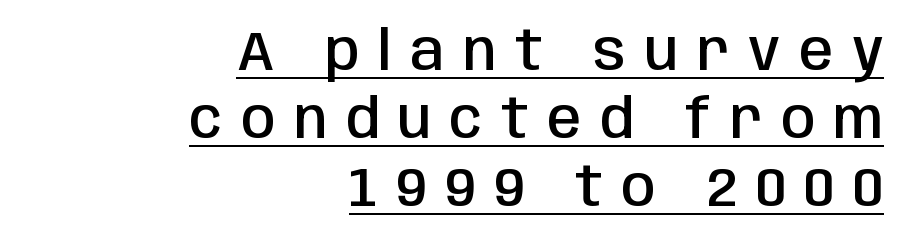
{"serif": "no", "italic": "no", "bold": "semi", "weight": "semibold", "width": "condensed", "stroke_contrast": "low", "x_height": "large", "monospaced": "no", "underline": "yes", "align": "right", "line_spacing_ratio": 1.24, "letter_spacing": "wide", "letter_spacing_em": 0.34, "glyph_px": 55}
